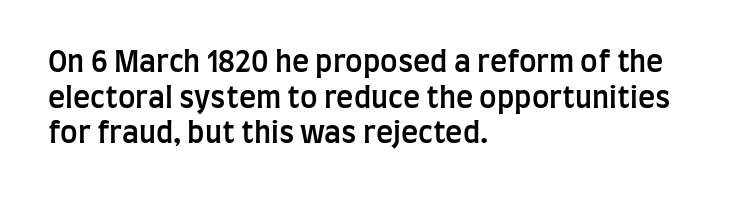
{"serif": "no", "italic": "no", "bold": "semi", "weight": "semibold", "width": "condensed", "stroke_contrast": "low", "x_height": "large", "monospaced": "no", "underline": "no", "align": "left", "line_spacing_ratio": 1.23, "letter_spacing": "normal", "letter_spacing_em": 0.0, "glyph_px": 29}
